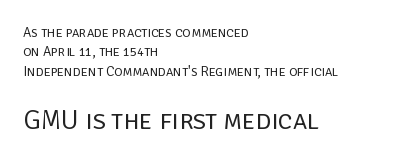
A typesetter would call this leading conventional body-copy spacing. The text block is weighted toward the left margin, trailing off unevenly rightward. In terms of letterspacing, this is plain default setting. Letters have the restrained weight of plain body copy at most. Each row of text sits above clean, open space. The font's upright variant was chosen for this text.
